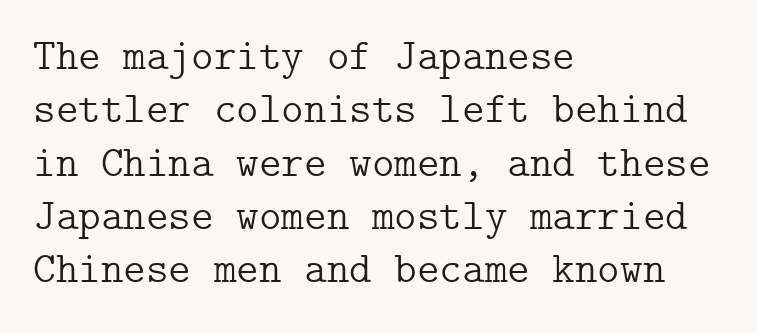
The image shows 43 px light serif type, upright; set left-aligned, line spacing 1.24x, normal letter spacing, not underlined; low stroke contrast and a medium x-height.
